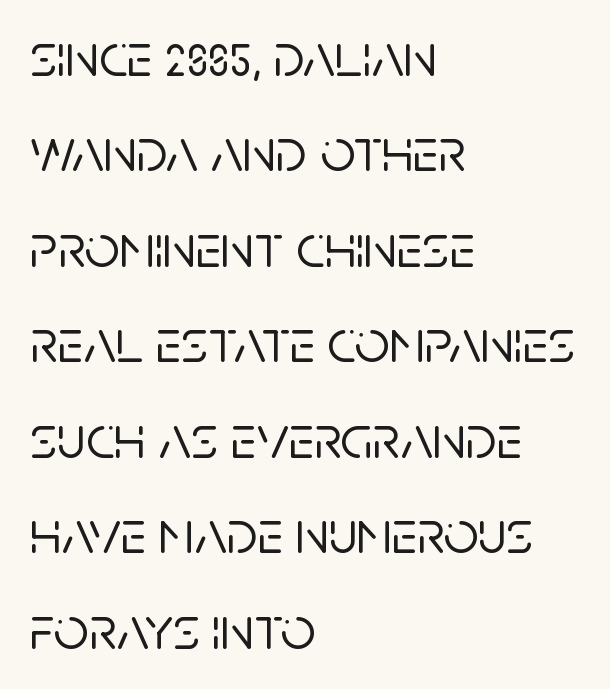
Compared with typical paragraphs, the rows here are spaced about the same. Character widths vary here, with narrow letters taking less room than wide ones. Are there feet on the stems? There aren't — it's a sans. Default kerning and tracking; the words read as compact shapes. The space directly below the letters is spotless. Each line starts at the same left margin while the right side varies.
